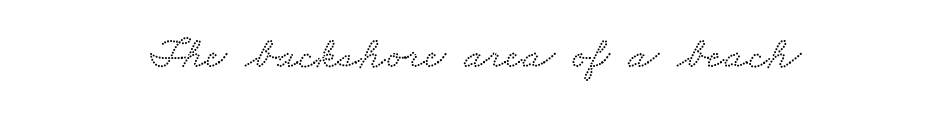
{"serif": "yes", "width": "wide", "stroke_contrast": "low", "x_height": "small", "monospaced": "no", "underline": "no", "align": "center", "letter_spacing": "normal", "letter_spacing_em": 0.0, "glyph_px": 45}
